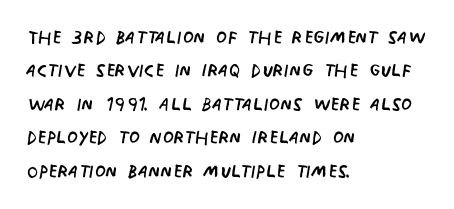
Q: Is the text bold? A: No.
Q: Is the text underlined? A: No.
Q: How is the paragraph aligned? A: Left-aligned.
Q: Is the spacing between letters normal or unusually wide? A: Normal.
Q: Is the spacing between lines tight, normal or loose? A: Normal.
